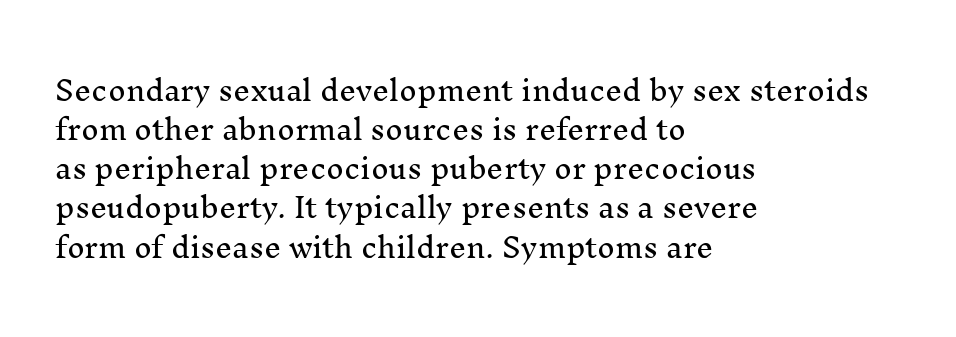
Q: Is the text italic (slanted)? A: No, it is upright.
Q: Is the text underlined? A: No.
Q: How is the paragraph aligned? A: Left-aligned.
Q: Is the spacing between letters normal or unusually wide? A: Normal.
Q: Is the spacing between lines tight, normal or loose? A: Normal.
